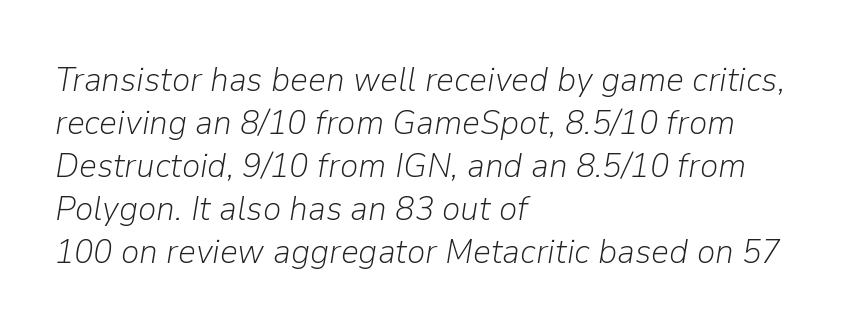
Q: Is the text bold? A: No.
Q: Is the text italic (slanted)? A: Yes, it leans right by about 9 degrees.
Q: Is the text underlined? A: No.
Q: How is the paragraph aligned? A: Left-aligned.
Q: Is the spacing between letters normal or unusually wide? A: Normal.
Q: Width (condensed, normal, or wide)? A: Normal.
Q: Stroke contrast? A: Low.
Q: x-height? A: Medium.
Q: Monospaced? A: No.
